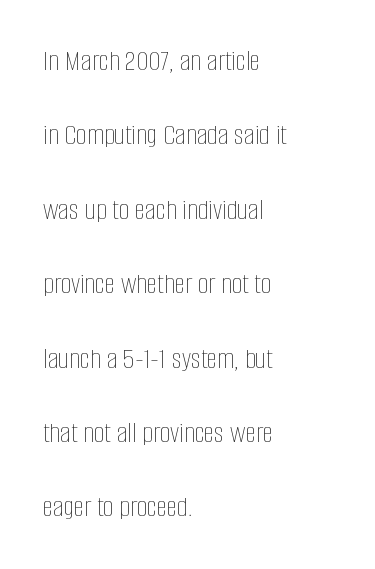
Q: Is the text bold? A: No.
Q: Is the text italic (slanted)? A: No, it is upright.
Q: Is the text underlined? A: No.
Q: How is the paragraph aligned? A: Left-aligned.
Q: Is the spacing between letters normal or unusually wide? A: Normal.
Q: Is the spacing between lines tight, normal or loose? A: Loose.
Q: Width (condensed, normal, or wide)? A: Condensed.
Q: Stroke contrast? A: Low.
Q: x-height? A: Large.
Q: Monospaced? A: No.
